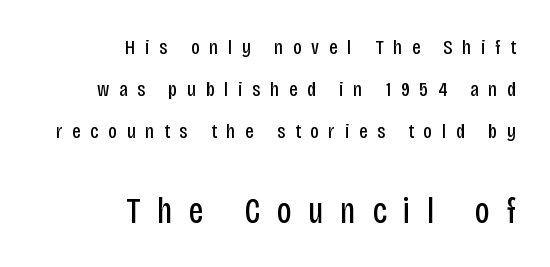
Spacing verdict: proportional, widths tailored to each character. Does the type have serifs? No, each stem ends abruptly. No chunkiness to these letters — they're not bold. A typesetter would call this leading open, well beyond the default.
